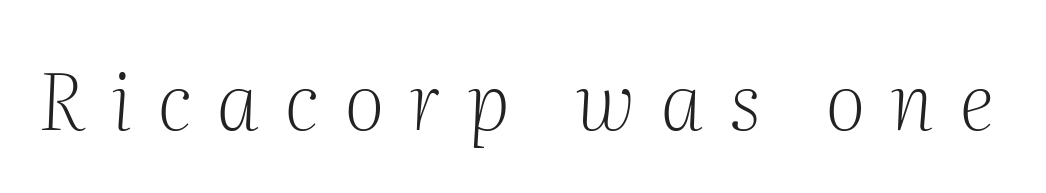
Q: Is the text bold? A: No.
Q: Is the text italic (slanted)? A: Yes, it leans right by about 2 degrees.
Q: Is the typeface a serif or a sans-serif typeface? A: Serif.
Q: Is the text underlined? A: No.
Q: Is the spacing between letters normal or unusually wide? A: Unusually wide.
Q: Width (condensed, normal, or wide)? A: Normal.
Q: Stroke contrast? A: Medium.
Q: x-height? A: Medium.
Q: Monospaced? A: No.
